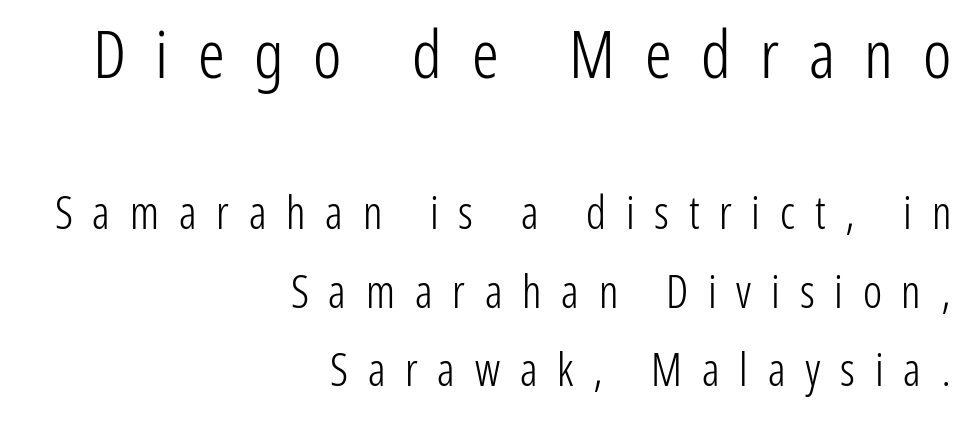
Q: Is the text bold? A: No.
Q: Is the text italic (slanted)? A: No, it is upright.
Q: Is the typeface a serif or a sans-serif typeface? A: Sans-serif.
Q: Is the text underlined? A: No.
Q: How is the paragraph aligned? A: Right-aligned.
Q: Is the spacing between letters normal or unusually wide? A: Unusually wide.
Q: Which block of text is set in a larger size, the first (top) or the second (bottom)? A: The first (top) one.
Q: Width (condensed, normal, or wide)? A: Condensed.
Q: Stroke contrast? A: Low.
Q: x-height? A: Medium.
Q: Monospaced? A: No.
